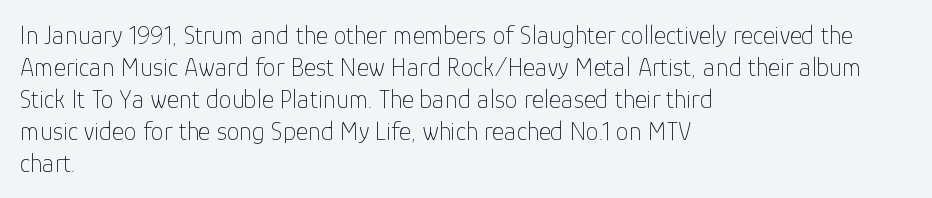
The image shows 26 px text type, upright; set left-aligned, line spacing 1.23x, normal letter spacing, not underlined.
